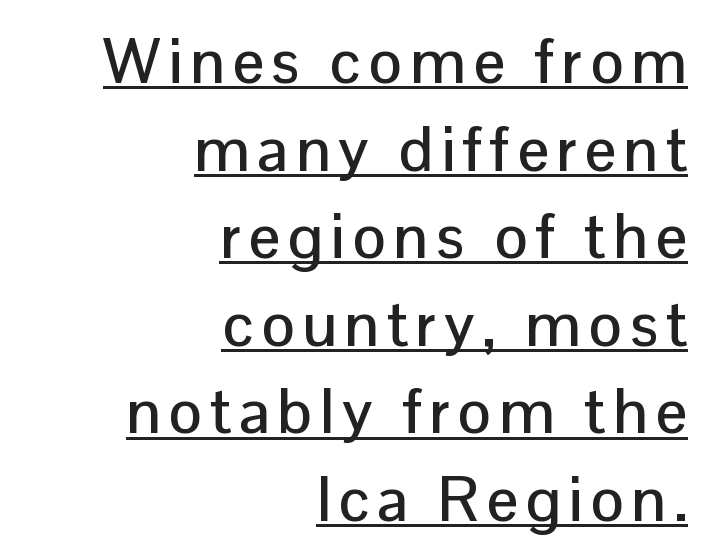
This rendering uses right alignment, leaving the left contour irregular. The passage shown is typed in a proportional face where columns would drift. Regular leading. Underlining? Definitely there. These lines were composed using upright roman letters.
